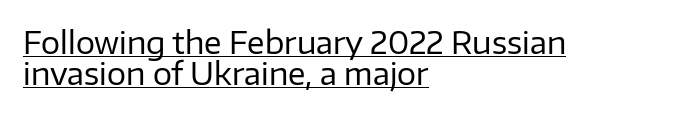
{"serif": "no", "italic": "no", "bold": "no", "weight": "regular", "width": "normal", "stroke_contrast": "low", "x_height": "medium", "monospaced": "no", "underline": "yes", "align": "left", "line_spacing": "tight", "line_spacing_ratio": 1.03, "letter_spacing": "normal", "letter_spacing_em": 0.0, "glyph_px": 30}
